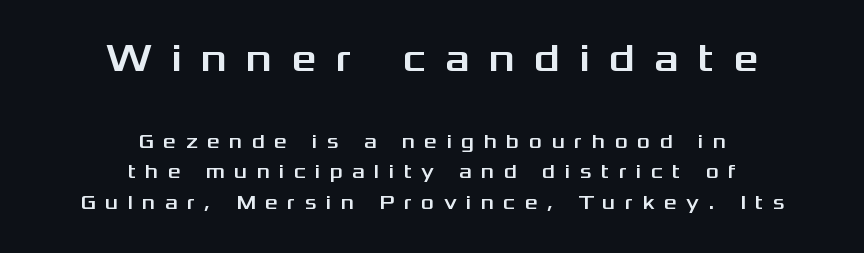
Q: Is the text italic (slanted)? A: No, it is upright.
Q: Is the typeface a serif or a sans-serif typeface? A: Sans-serif.
Q: Is the text underlined? A: No.
Q: How is the paragraph aligned? A: Centered.
Q: Is the spacing between letters normal or unusually wide? A: Unusually wide.
Q: Is the spacing between lines tight, normal or loose? A: Normal.
Q: Which block of text is set in a larger size, the first (top) or the second (bottom)? A: The first (top) one.
Q: Width (condensed, normal, or wide)? A: Wide.
Q: Stroke contrast? A: Medium.
Q: x-height? A: Medium.
Q: Monospaced? A: No.
